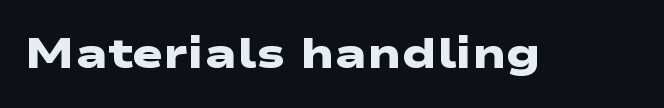
{"serif": "no", "bold": "yes", "weight": "heavy", "width": "wide", "stroke_contrast": "low", "x_height": "medium", "monospaced": "no", "underline": "no", "letter_spacing": "normal", "letter_spacing_em": 0.0, "glyph_px": 42}
